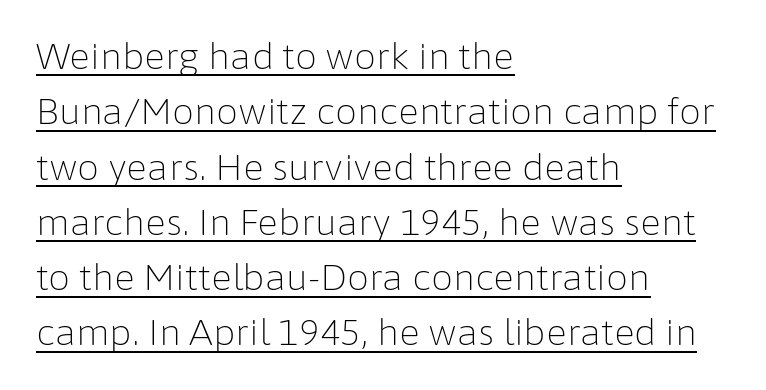
Q: Is the text bold? A: No.
Q: Is the text italic (slanted)? A: No, it is upright.
Q: Is the typeface a serif or a sans-serif typeface? A: Sans-serif.
Q: Is the text underlined? A: Yes.
Q: How is the paragraph aligned? A: Left-aligned.
Q: Is the spacing between letters normal or unusually wide? A: Normal.
Q: Is the spacing between lines tight, normal or loose? A: Normal.
Q: Width (condensed, normal, or wide)? A: Normal.
Q: Stroke contrast? A: Low.
Q: x-height? A: Medium.
Q: Monospaced? A: No.
